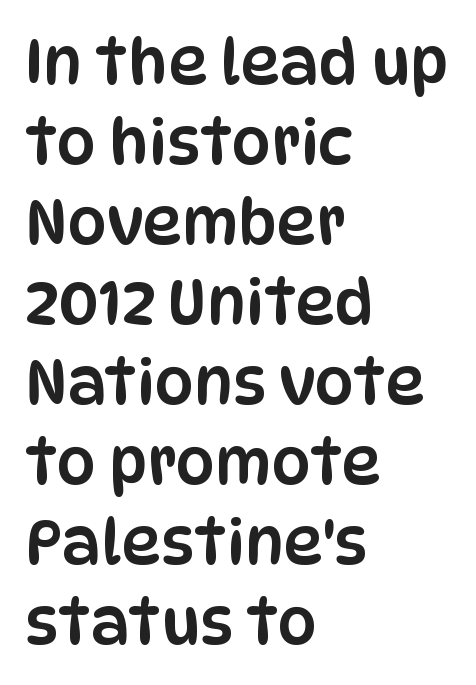
The glyphs in this specimen are sans serif. The words here are not underlined. Proportional: the letters do not fall into vertical columns. Tracking value appears to be zero — textbook default spacing.
